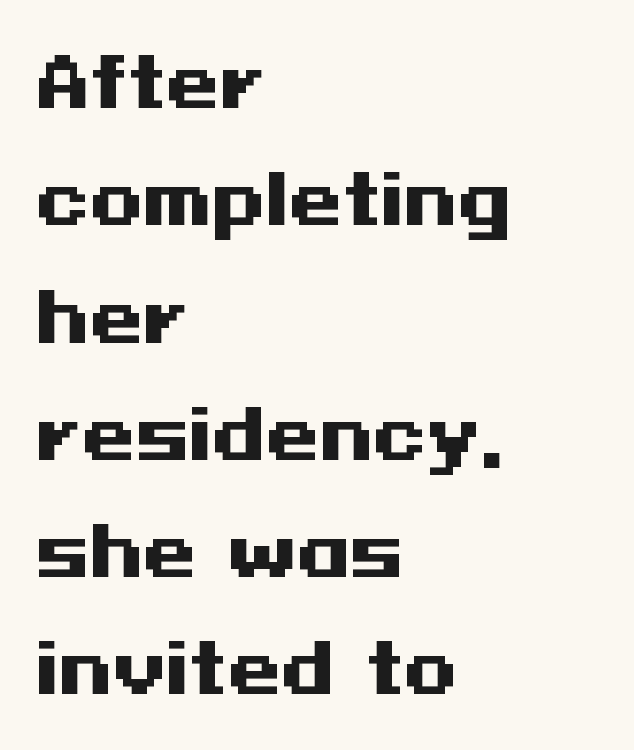
Q: Is the text bold? A: Yes.
Q: Is the text italic (slanted)? A: No, it is upright.
Q: Is the typeface a serif or a sans-serif typeface? A: Sans-serif.
Q: Is the text underlined? A: No.
Q: How is the paragraph aligned? A: Left-aligned.
Q: Is the spacing between letters normal or unusually wide? A: Normal.
Q: Is the spacing between lines tight, normal or loose? A: Normal.
Q: Width (condensed, normal, or wide)? A: Wide.
Q: Stroke contrast? A: Medium.
Q: x-height? A: Medium.
